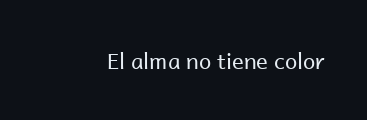
{"italic": "no", "bold": "no", "underline": "no", "letter_spacing": "normal", "letter_spacing_em": 0.0, "glyph_px": 22}
